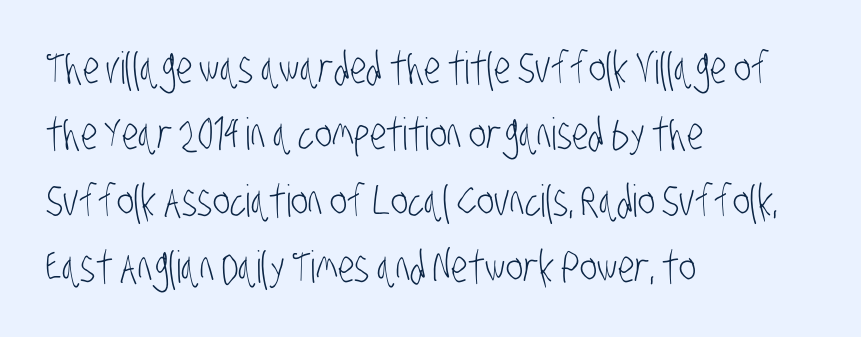
The image shows 44 px light, condensed sans-serif type; set left-aligned, normal line spacing (1.51x), normal letter spacing, not underlined; low stroke contrast and a large x-height.
